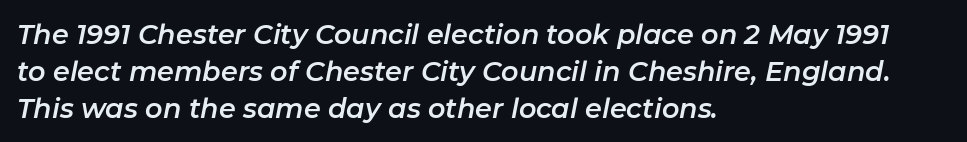
{"italic": "yes", "lean": "right", "slant_degrees": 11, "underline": "no", "align": "left", "line_spacing": "normal", "line_spacing_ratio": 1.37, "letter_spacing": "normal", "letter_spacing_em": 0.0, "glyph_px": 27}
